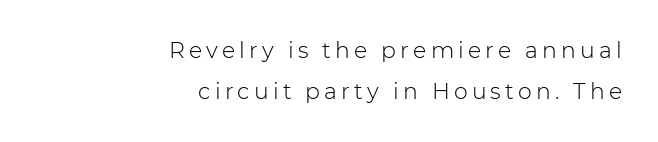
Q: Is the text bold? A: No.
Q: Is the text italic (slanted)? A: No, it is upright.
Q: Is the text underlined? A: No.
Q: How is the paragraph aligned? A: Right-aligned.
